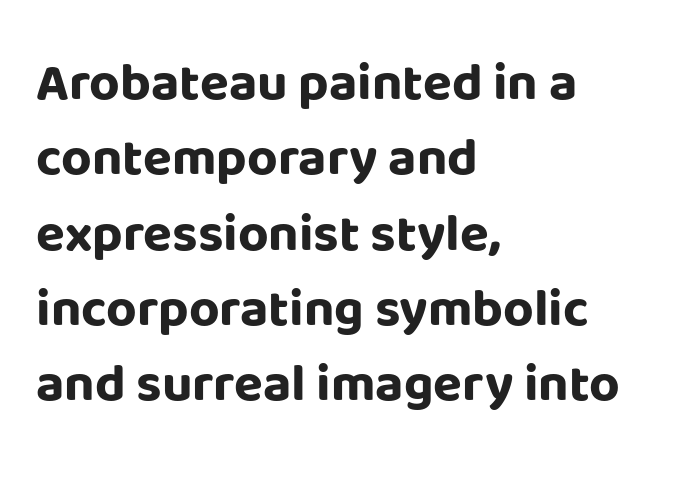
Q: Is the text bold? A: Yes.
Q: Is the text italic (slanted)? A: No, it is upright.
Q: Is the typeface a serif or a sans-serif typeface? A: Sans-serif.
Q: Is the text underlined? A: No.
Q: How is the paragraph aligned? A: Left-aligned.
Q: Is the spacing between letters normal or unusually wide? A: Normal.
Q: Is the spacing between lines tight, normal or loose? A: Normal.
Q: Width (condensed, normal, or wide)? A: Normal.
Q: Stroke contrast? A: Low.
Q: x-height? A: Large.
Q: Monospaced? A: No.
